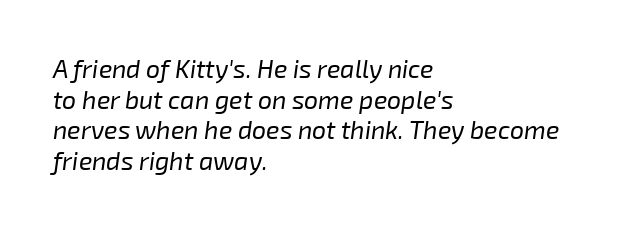
The image shows 25 px text type, italic (leaning right); set left-aligned, line spacing 1.23x, normal letter spacing, not underlined.
